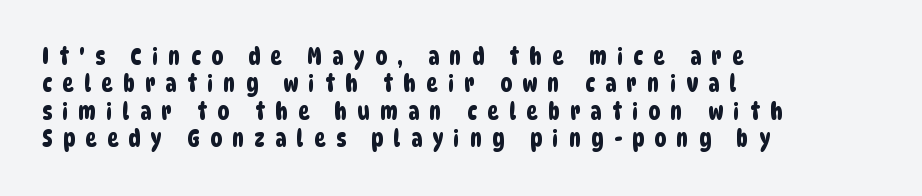
{"underline": "no", "align": "left", "line_spacing_ratio": 1.19, "letter_spacing": "wide", "letter_spacing_em": 0.46, "glyph_px": 23}
